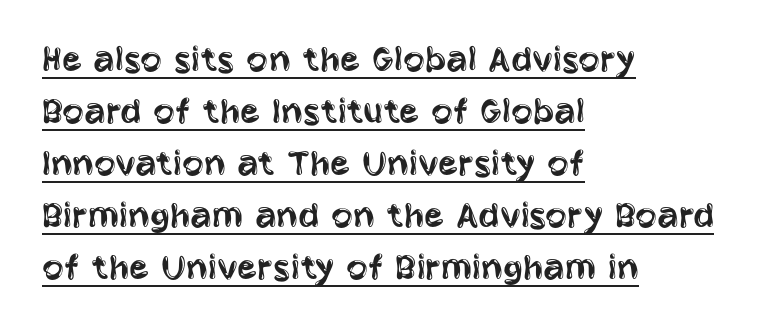
The image shows 40 px regular-weight, condensed sans-serif type, upright; set left-aligned, normal line spacing (1.3x), normal letter spacing, underlined; low stroke contrast and a large x-height.
